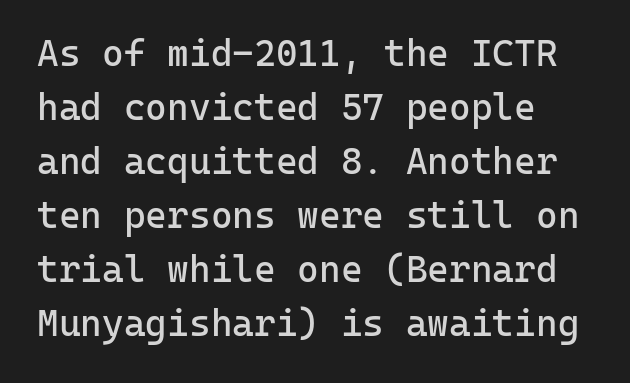
You could call the tracking neutral — neither tight nor loose. The lettering holds an erect, upright posture throughout. The space directly below the letters is spotless. Nothing heavy about these letters — not bold at all. Fixed-width glyphs throughout — classic coding-font behaviour. These lines stack with their left ends in a neat column.
